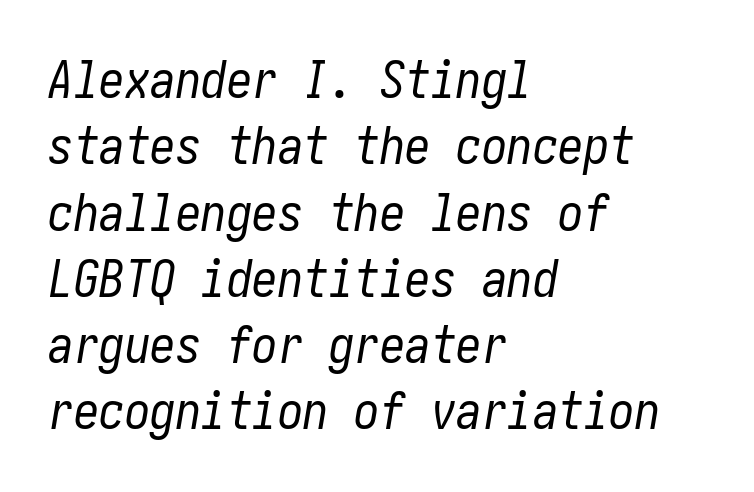
The letterforms sit shoulder to shoulder at normal distance. Horizontal bands of white between lines are of average thickness. Horizontally, the lines are justified to the leading edge only. Slanted lettering throughout. The strip under each line holds only bare page.
